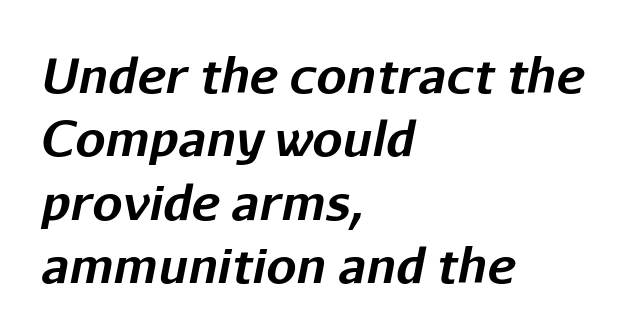
{"italic": "yes", "lean": "right", "slant_degrees": 11, "bold": "yes", "weight": "bold", "width": "normal", "stroke_contrast": "low", "x_height": "medium", "monospaced": "no", "underline": "no", "align": "left", "line_spacing": "normal", "line_spacing_ratio": 1.32, "letter_spacing": "normal", "letter_spacing_em": 0.0, "glyph_px": 48}
